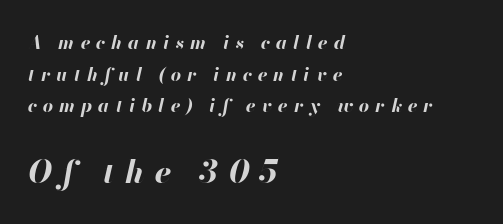
Top chunk: small. Bottom chunk: large. Is the letter spacing exaggerated? Yes — the characters are pushed far apart. The text carries the slant typical of an italic or oblique font. Honestly, there is no underline to notice here at all. Think of a printed novel: that variable character pitch is what you see here.
